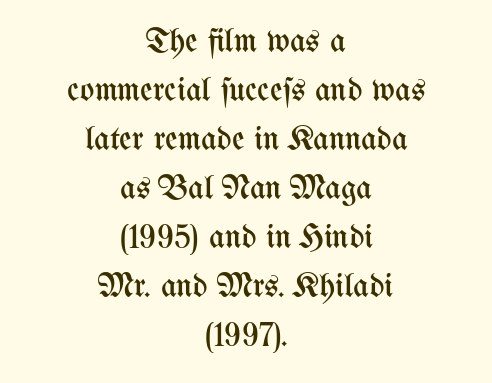
Q: Is the text bold? A: No.
Q: Is the text italic (slanted)? A: No, it is upright.
Q: Is the text underlined? A: No.
Q: How is the paragraph aligned? A: Centered.
Q: Is the spacing between letters normal or unusually wide? A: Normal.
Q: Is the spacing between lines tight, normal or loose? A: Normal.
Q: Width (condensed, normal, or wide)? A: Condensed.
Q: Stroke contrast? A: Medium.
Q: x-height? A: Medium.
Q: Monospaced? A: No.
